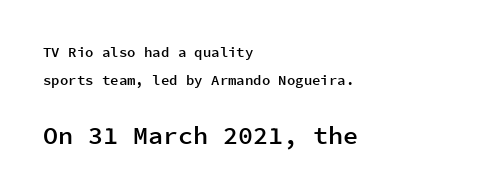
The image shows 25 px text type, upright; set left-aligned, loose line spacing (2.01x), normal letter spacing, not underlined; the second (bottom) block is 1.79x larger.
